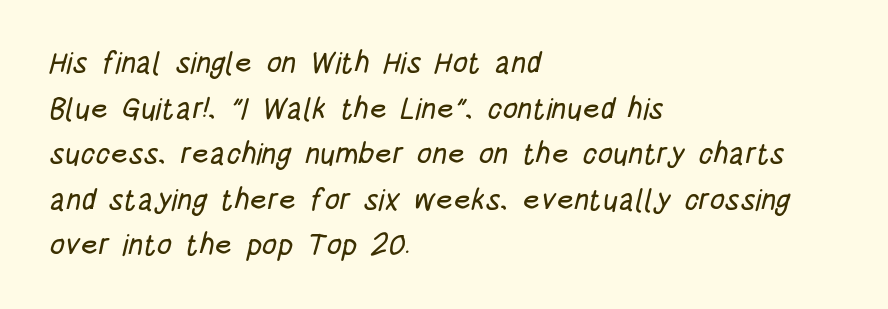
The image shows 30 px condensed sans-serif type; set left-aligned, normal line spacing (1.52x), normal letter spacing, not underlined; low stroke contrast and a large x-height.
